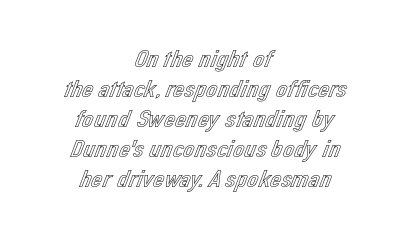
{"underline": "no", "align": "center", "line_spacing_ratio": 1.2, "letter_spacing": "normal", "letter_spacing_em": 0.0, "glyph_px": 25}
